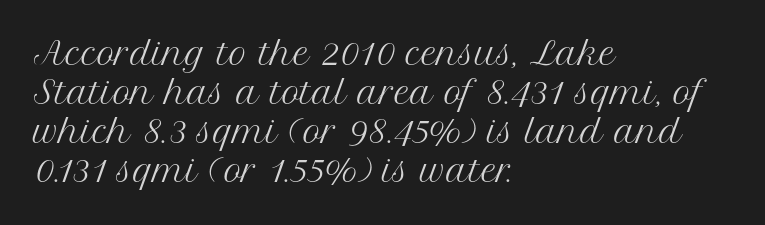
These glyphs show unthickened strokes, regular width or finer. Classification — serif. Look at the tracking — it's just the regular setting, nothing added.
